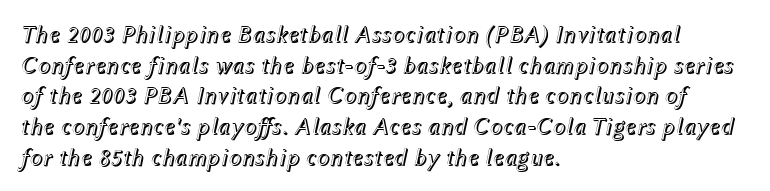
Q: Is the text italic (slanted)? A: Yes, it leans right by about 12 degrees.
Q: Is the text underlined? A: No.
Q: How is the paragraph aligned? A: Left-aligned.
Q: Is the spacing between letters normal or unusually wide? A: Normal.
Q: Is the spacing between lines tight, normal or loose? A: Normal.
